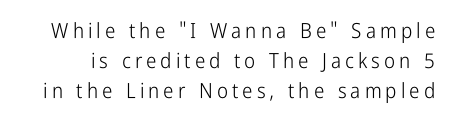
The image shows 21 px text type, upright; set normal line spacing (1.44x), not underlined.
